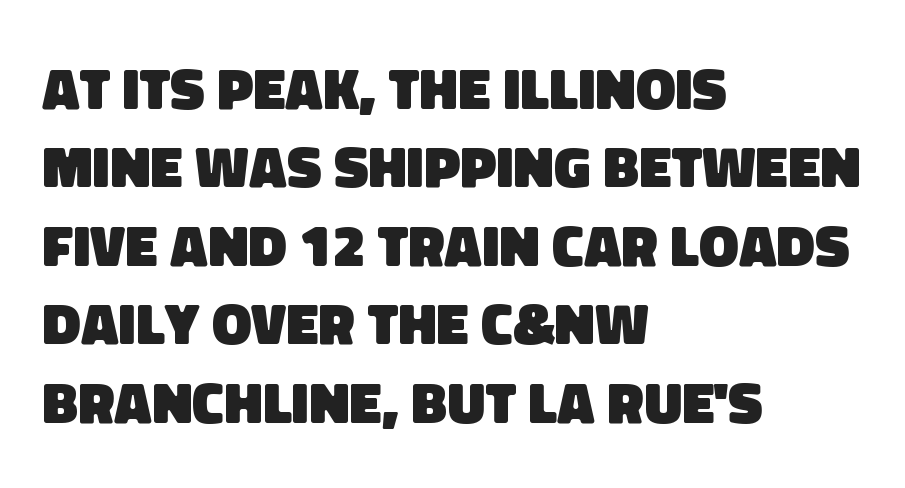
Q: Is the text bold? A: Yes.
Q: Is the typeface a serif or a sans-serif typeface? A: Sans-serif.
Q: Is the text underlined? A: No.
Q: How is the paragraph aligned? A: Left-aligned.
Q: Is the spacing between letters normal or unusually wide? A: Normal.
Q: Is the spacing between lines tight, normal or loose? A: Normal.
Q: Width (condensed, normal, or wide)? A: Normal.
Q: Stroke contrast? A: Low.
Q: x-height? A: Large.
Q: Monospaced? A: No.
